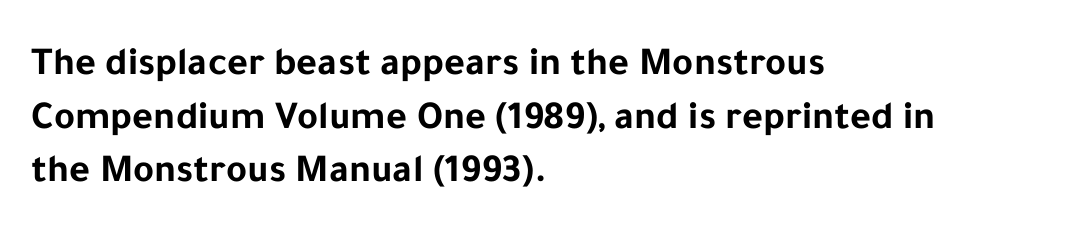
{"serif": "no", "italic": "no", "bold": "yes", "weight": "bold", "width": "normal", "stroke_contrast": "low", "x_height": "medium", "monospaced": "no", "underline": "no", "align": "left", "line_spacing": "normal", "line_spacing_ratio": 1.34, "letter_spacing": "normal", "letter_spacing_em": 0.0, "glyph_px": 40}
